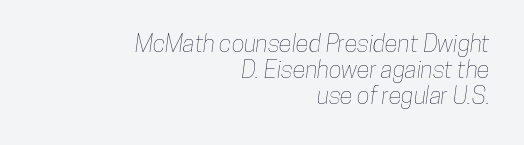
{"underline": "no", "align": "right", "line_spacing": "tight", "line_spacing_ratio": 1.09, "letter_spacing": "normal", "letter_spacing_em": 0.0, "glyph_px": 24}
